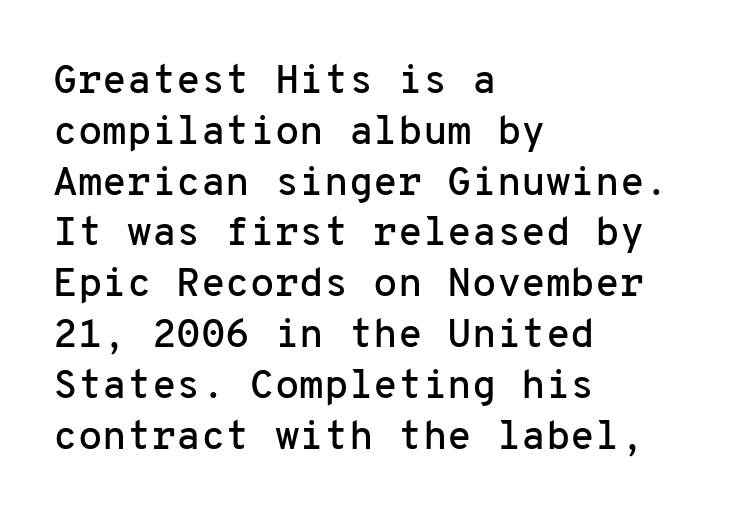
Q: Is the text italic (slanted)? A: No, it is upright.
Q: Is the typeface a serif or a sans-serif typeface? A: Sans-serif.
Q: Is the text underlined? A: No.
Q: How is the paragraph aligned? A: Left-aligned.
Q: Is the spacing between letters normal or unusually wide? A: Normal.
Q: Is the spacing between lines tight, normal or loose? A: Normal.
Q: Width (condensed, normal, or wide)? A: Normal.
Q: Stroke contrast? A: Low.
Q: x-height? A: Medium.
Q: Monospaced? A: Yes.
